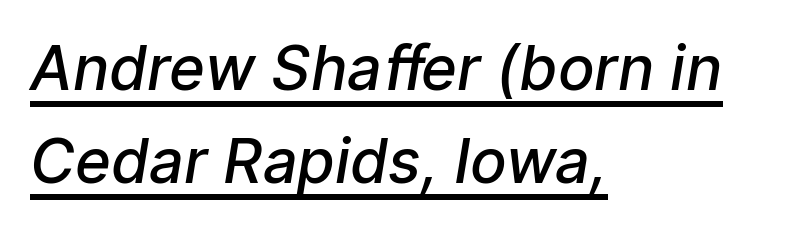
The lines are quadded left. Whoever set this chose a conventional vertical rhythm. Spacing verdict: proportional, widths tailored to each character. Summary of weight: moderately heavy, a semibold.
